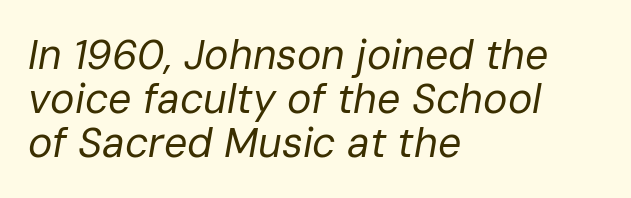
{"italic": "yes", "lean": "right", "slant_degrees": 10, "bold": "no", "weight": "regular", "width": "normal", "stroke_contrast": "low", "x_height": "medium", "monospaced": "no", "underline": "no", "align": "left", "line_spacing": "tight", "line_spacing_ratio": 1.07, "letter_spacing": "normal", "letter_spacing_em": 0.0, "glyph_px": 41}
